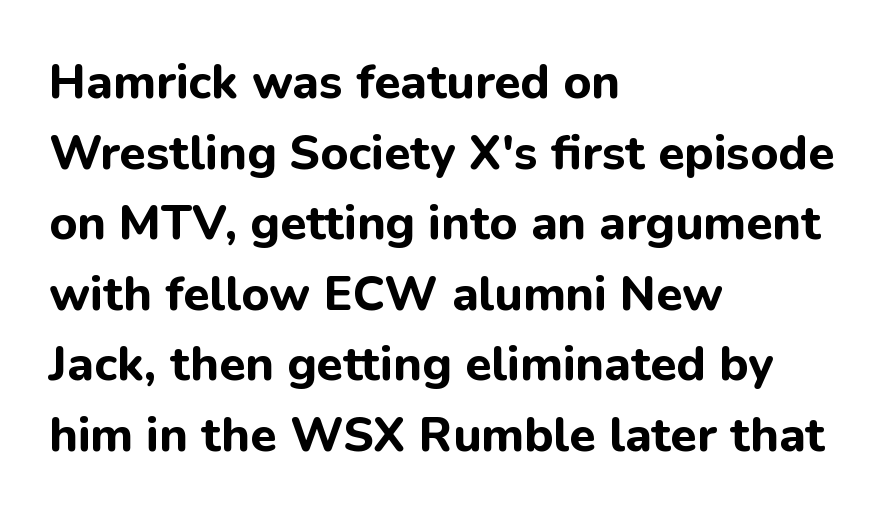
Q: Is the text bold? A: Yes.
Q: Is the text italic (slanted)? A: No, it is upright.
Q: Is the typeface a serif or a sans-serif typeface? A: Sans-serif.
Q: Is the text underlined? A: No.
Q: How is the paragraph aligned? A: Left-aligned.
Q: Is the spacing between letters normal or unusually wide? A: Normal.
Q: Is the spacing between lines tight, normal or loose? A: Normal.
Q: Width (condensed, normal, or wide)? A: Normal.
Q: Stroke contrast? A: Low.
Q: x-height? A: Medium.
Q: Monospaced? A: No.
